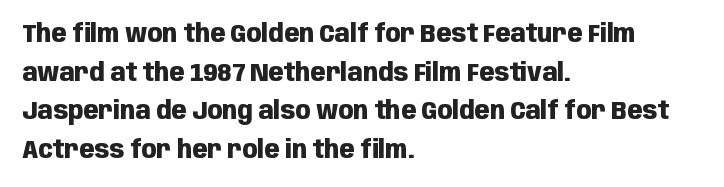
{"italic": "no", "bold": "yes", "underline": "no", "align": "left", "line_spacing": "normal", "line_spacing_ratio": 1.55, "letter_spacing": "normal", "letter_spacing_em": 0.0, "glyph_px": 25}
